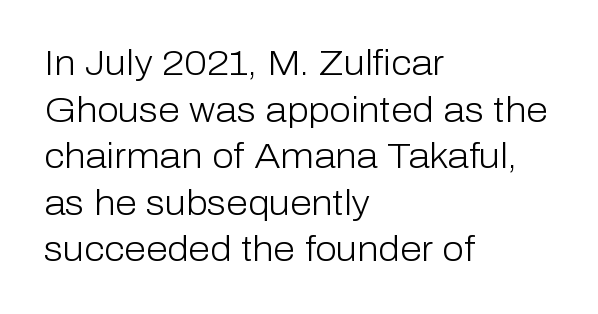
Q: Is the text bold? A: No.
Q: Is the text italic (slanted)? A: No, it is upright.
Q: Is the typeface a serif or a sans-serif typeface? A: Sans-serif.
Q: Is the text underlined? A: No.
Q: How is the paragraph aligned? A: Left-aligned.
Q: Is the spacing between letters normal or unusually wide? A: Normal.
Q: Is the spacing between lines tight, normal or loose? A: Normal.
Q: Width (condensed, normal, or wide)? A: Normal.
Q: Stroke contrast? A: Low.
Q: x-height? A: Medium.
Q: Monospaced? A: No.
